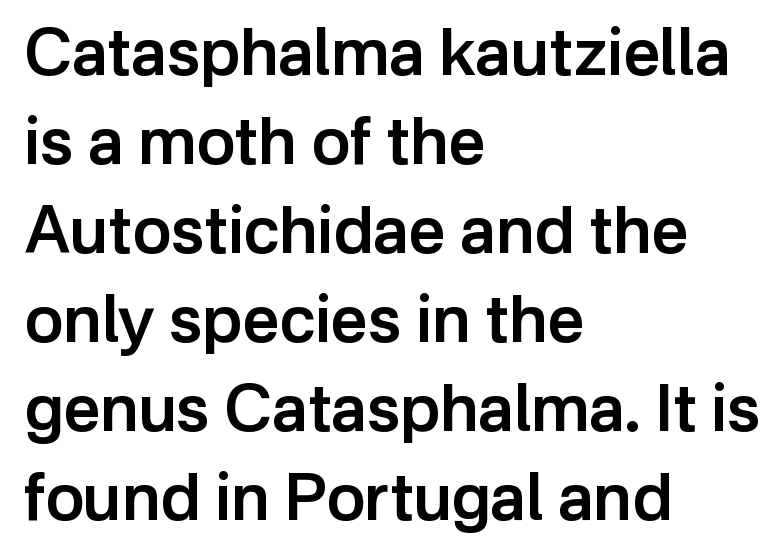
The image shows 65 px semibold sans-serif type, upright; set left-aligned, normal line spacing (1.37x), normal letter spacing, not underlined; low stroke contrast and a medium x-height.
